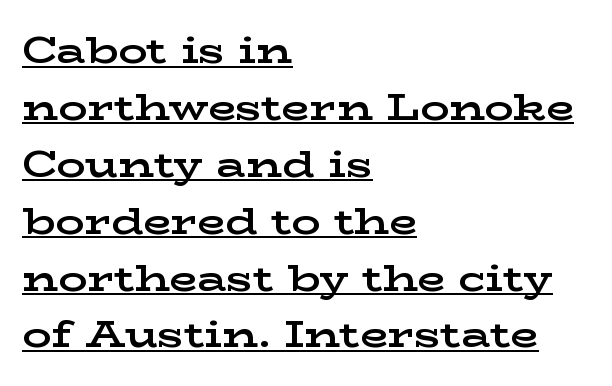
{"serif": "yes", "italic": "no", "bold": "yes", "weight": "bold", "width": "wide", "stroke_contrast": "low", "x_height": "medium", "monospaced": "no", "underline": "yes", "align": "left", "line_spacing": "normal", "line_spacing_ratio": 1.58, "letter_spacing": "normal", "letter_spacing_em": 0.0, "glyph_px": 36}
